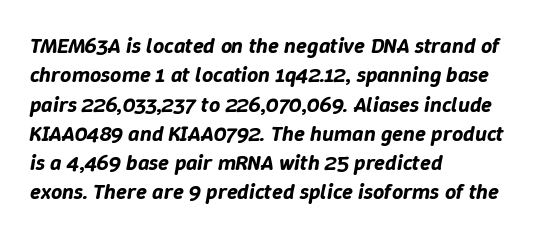
The image shows 22 px text type, italic (leaning right); set left-aligned, normal line spacing (1.33x), normal letter spacing, not underlined.
